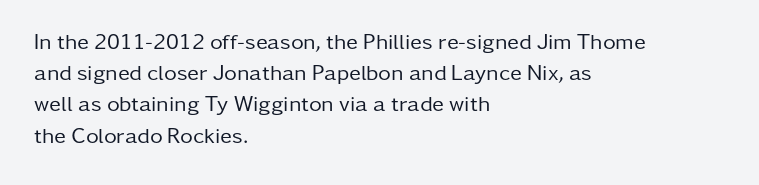
{"italic": "no", "bold": "no", "underline": "no", "align": "left", "line_spacing": "normal", "line_spacing_ratio": 1.42, "letter_spacing": "normal", "letter_spacing_em": 0.0, "glyph_px": 22}
